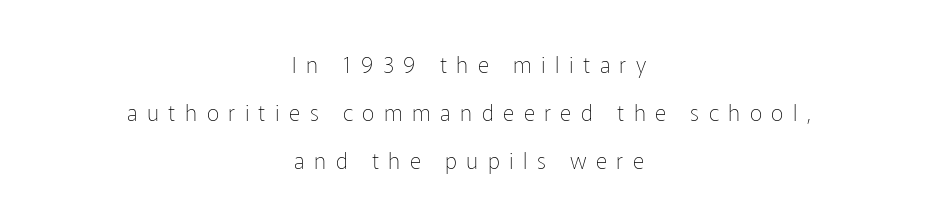
Q: Is the text bold? A: No.
Q: Is the text italic (slanted)? A: No, it is upright.
Q: Is the text underlined? A: No.
Q: How is the paragraph aligned? A: Centered.
Q: Is the spacing between letters normal or unusually wide? A: Unusually wide.
Q: Is the spacing between lines tight, normal or loose? A: Loose.
